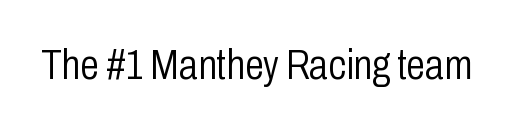
The image shows 43 px light, condensed sans-serif type, upright; set normal letter spacing, not underlined; low stroke contrast and a medium x-height.
